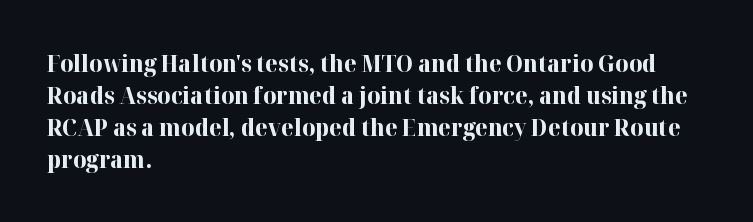
The image shows 23 px bold type, upright; set left-aligned, normal line spacing (1.39x), normal letter spacing, not underlined.
